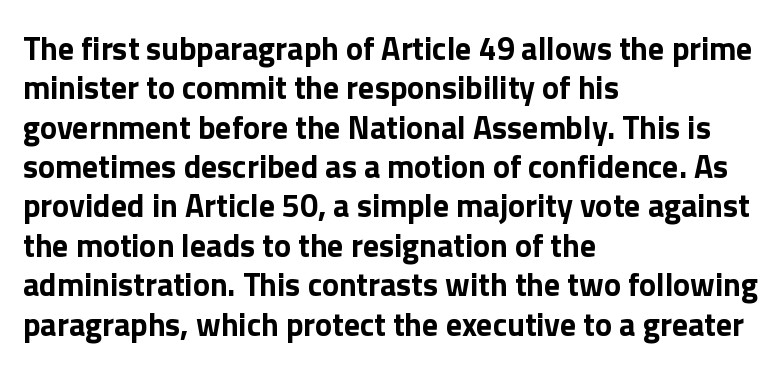
{"serif": "no", "italic": "no", "bold": "yes", "weight": "bold", "width": "normal", "stroke_contrast": "low", "x_height": "medium", "monospaced": "no", "underline": "no", "align": "left", "line_spacing_ratio": 1.23, "letter_spacing": "normal", "letter_spacing_em": 0.0, "glyph_px": 32}
